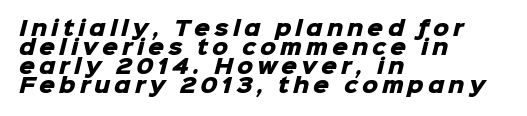
The image shows 20 px bold type; set left-aligned, tight line spacing (0.95x), unusually wide letter spacing (+0.2 em), not underlined.
